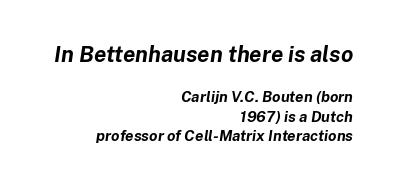
The image shows 22 px bold type, italic (leaning right); set right-aligned, normal line spacing (1.3x), normal letter spacing, not underlined; the first (top) block is 1.47x larger.
